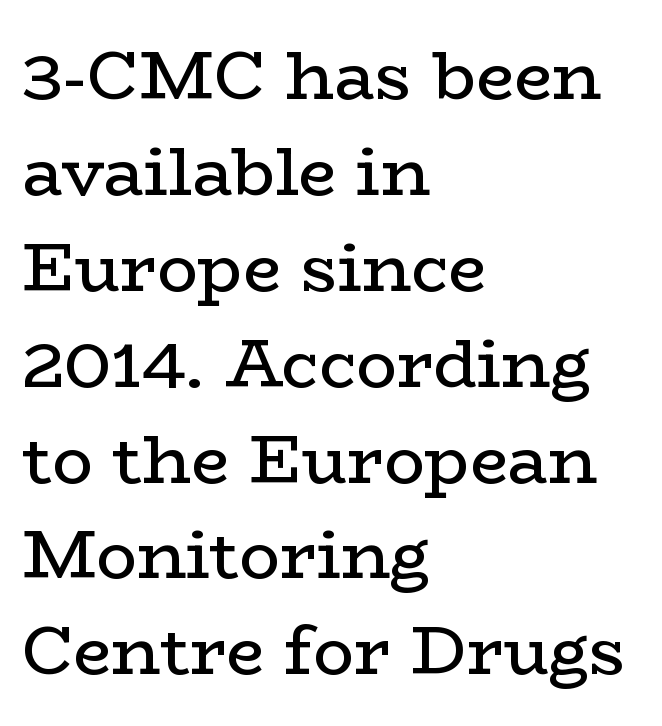
Q: Is the text bold? A: No.
Q: Is the text italic (slanted)? A: No, it is upright.
Q: Is the typeface a serif or a sans-serif typeface? A: Serif.
Q: Is the text underlined? A: No.
Q: How is the paragraph aligned? A: Left-aligned.
Q: Is the spacing between letters normal or unusually wide? A: Normal.
Q: Is the spacing between lines tight, normal or loose? A: Normal.
Q: Width (condensed, normal, or wide)? A: Wide.
Q: Stroke contrast? A: Low.
Q: x-height? A: Medium.
Q: Monospaced? A: No.
